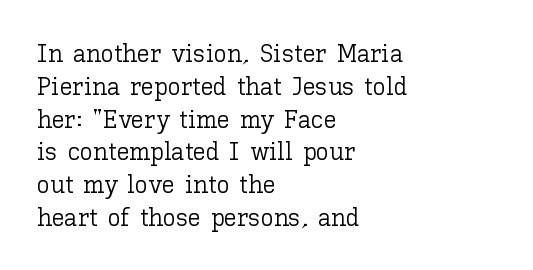
The image shows 26 px text type, upright; set left-aligned, normal line spacing (1.26x), normal letter spacing, not underlined.
